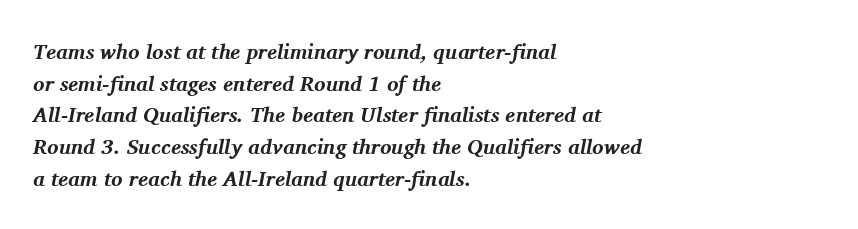
If you drew a ruler down the left edge, every line would touch it. Check under the words: just untouched page. A normal amount of white space separates one row of letters from the next. On the weight axis this lands at bold, roughly 700.
